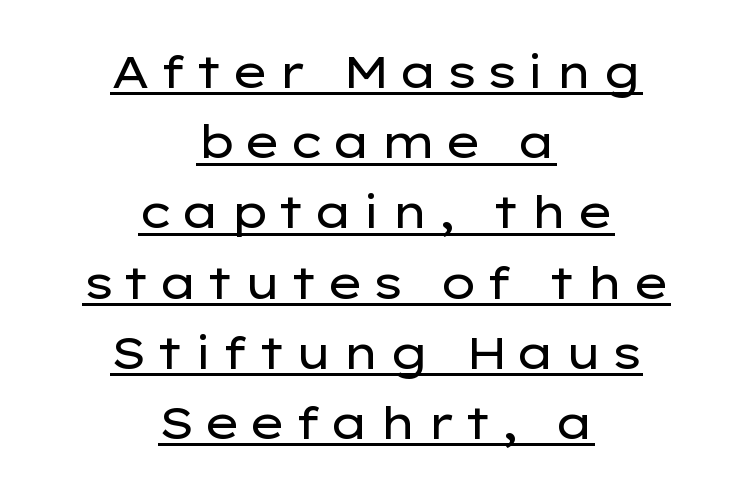
You can see a thin bar hugging the bottom of the glyphs. A normal amount of white space separates one row of letters from the next. Letterform terminals end flat and unadorned throughout the passage. The axis of the letterforms is exactly vertical. In CSS terms this would be text-align: center. Nothing heavy about these letters — not bold at all.
